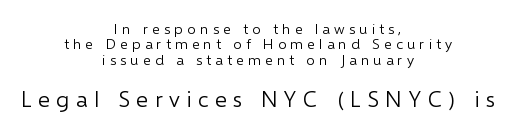
{"italic": "no", "bold": "no", "underline": "no", "align": "center", "line_spacing": "tight", "line_spacing_ratio": 1.03, "letter_spacing": "wide", "letter_spacing_em": 0.28, "larger_block": "second", "size_ratio": 1.53, "glyph_px": 23}
